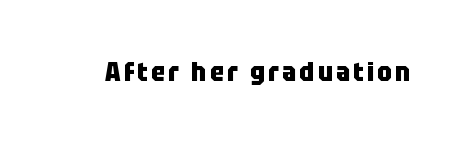
{"italic": "no", "bold": "yes", "underline": "no", "glyph_px": 26}
